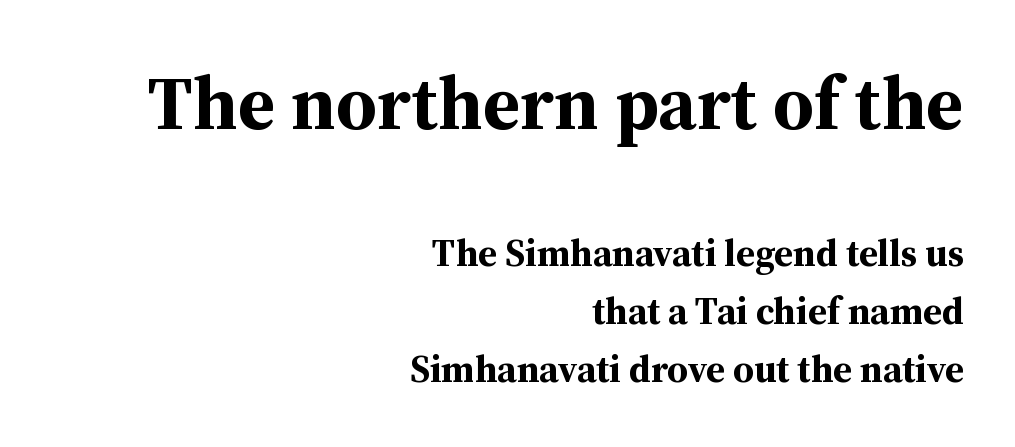
The image shows 75 px bold serif type, upright; set right-aligned, normal line spacing (1.53x), normal letter spacing, not underlined; the first (top) block is 1.97x larger; medium stroke contrast and a medium x-height.
